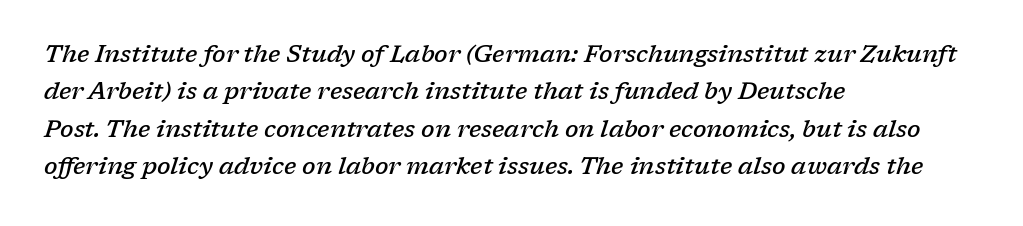
Its strokes are somewhat broadened, the hallmark of semibold type. Only glyphs here, with clear space below each row. Style check: oblique. Line spacing here is normal. The rendering keeps characters at their native spacing. Casual observation: everything's shoved over to the left.
